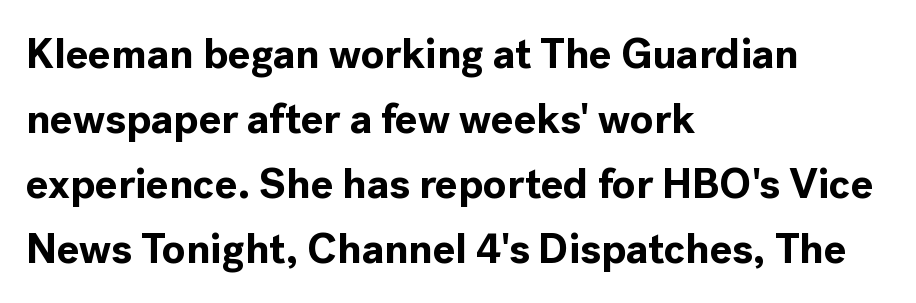
The rows are spaced the way most documents space them. Here the designer chose a conventional face with non-uniform glyph widths. The letters stand upright; this is a roman face. Bare-footed words on every line.
